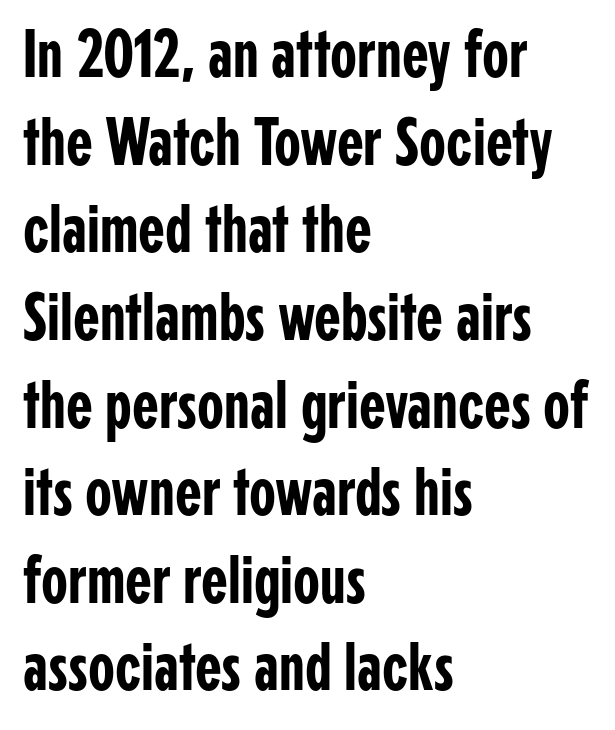
You could not count columns in this text — the font is proportionally spaced. Look at the tracking — it's just the regular setting, nothing added. The baseline area is clear. The compositor pushed each line to the left boundary. Look at the bottom of the vertical strokes: they stop flat, with no serifs.
